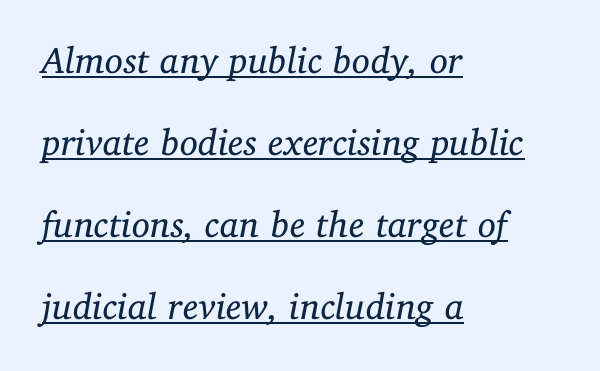
The image shows 37 px regular-weight serif type, italic (leaning right); set left-aligned, loose line spacing (2.22x), normal letter spacing, underlined; low stroke contrast and a medium x-height.
